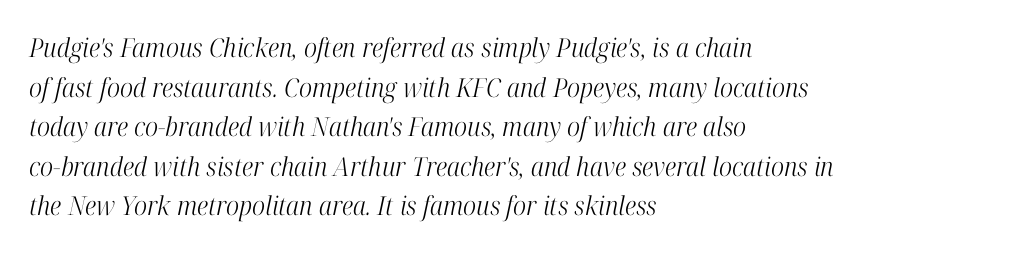
No chunkiness to these letters — they're not bold. Each new line begins a customary step beneath the previous one. These lines were composed using italics. Underline: absent. Is the block centered? No — it sits flush against the left margin. The rendering keeps characters at their native spacing.
